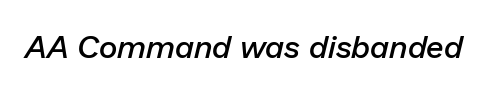
Q: Is the text bold? A: Semi-bold.
Q: Is the text italic (slanted)? A: Yes, it leans right by about 13 degrees.
Q: Is the text underlined? A: No.
Q: Is the spacing between letters normal or unusually wide? A: Normal.
Q: Width (condensed, normal, or wide)? A: Normal.
Q: Stroke contrast? A: Low.
Q: x-height? A: Medium.
Q: Monospaced? A: No.
